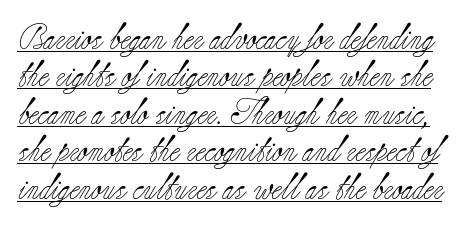
Q: Is the text bold? A: No.
Q: Is the text italic (slanted)? A: Yes.
Q: Is the text underlined? A: Yes.
Q: Is the spacing between letters normal or unusually wide? A: Normal.
Q: Is the spacing between lines tight, normal or loose? A: Normal.
